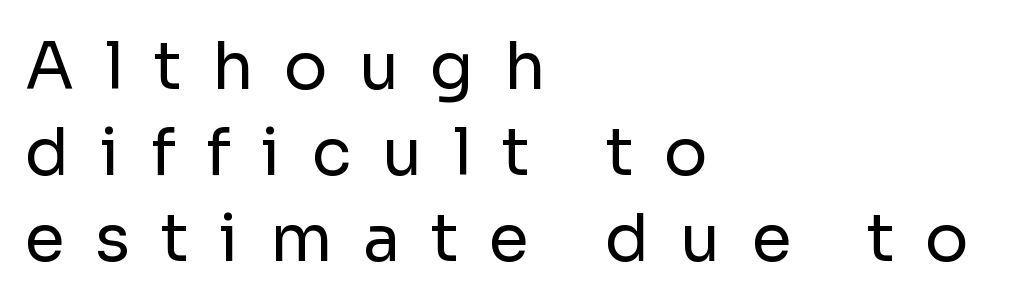
{"serif": "no", "italic": "no", "bold": "no", "weight": "regular", "width": "normal", "stroke_contrast": "low", "x_height": "medium", "monospaced": "no", "underline": "no", "align": "left", "line_spacing": "normal", "line_spacing_ratio": 1.32, "letter_spacing": "wide", "letter_spacing_em": 0.47, "glyph_px": 65}
